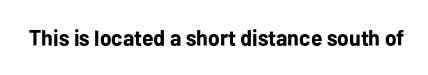
Q: Is the text bold? A: Yes.
Q: Is the text italic (slanted)? A: No, it is upright.
Q: Is the text underlined? A: No.
Q: Is the spacing between letters normal or unusually wide? A: Normal.
